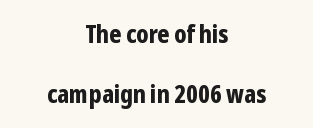
The image shows 24 px bold type, upright; set centered, loose line spacing (2.5x), normal letter spacing, not underlined.
